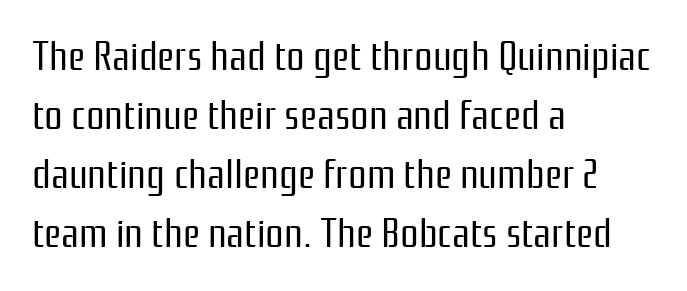
The typeface chosen for these lines omits serifs. Letters rest on an invisible, unmarked baseline. Compared with typical body copy, the letter spacing here is the same. You can tell it's not italic because the verticals are truly vertical. A student would call this left alignment; a typographer would say flush left, rag right.
